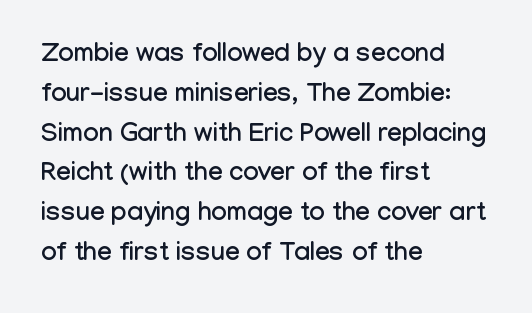
Q: Is the text italic (slanted)? A: No, it is upright.
Q: Is the text underlined? A: No.
Q: How is the paragraph aligned? A: Left-aligned.
Q: Is the spacing between letters normal or unusually wide? A: Normal.
Q: Is the spacing between lines tight, normal or loose? A: Normal.
